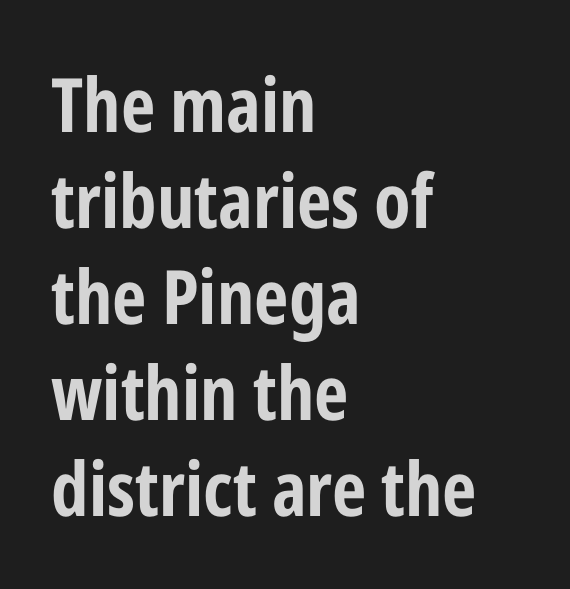
The image shows 75 px bold, condensed sans-serif type, upright; set left-aligned, normal line spacing (1.28x), normal letter spacing, not underlined; low stroke contrast and a medium x-height.
